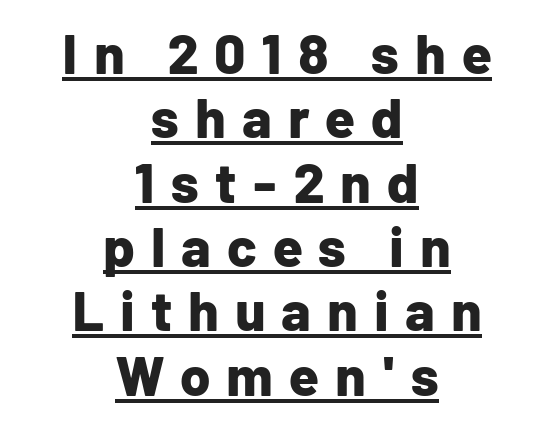
A typesetter would label this face a sans. The letters stand straight up with perfectly vertical stems. The tracking jumps out immediately: characters are airy and widely separated. Horizontally, the lines are justified to the midpoint only. Quick note: underline on.
